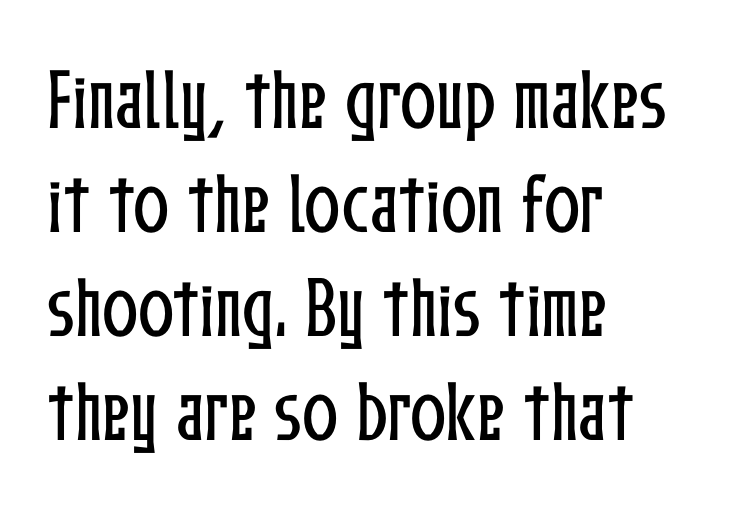
The image shows 67 px condensed type, upright; set left-aligned, normal line spacing (1.55x), normal letter spacing, not underlined; low stroke contrast and a medium x-height.
